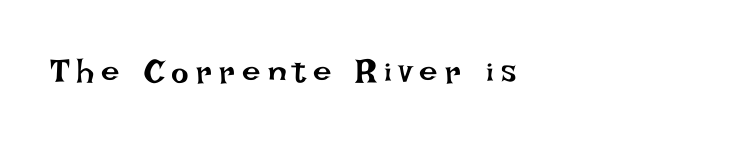
The image shows 33 px regular-weight type, upright; set left-aligned, unusually wide letter spacing (+0.22 em), not underlined; low stroke contrast and a large x-height.
